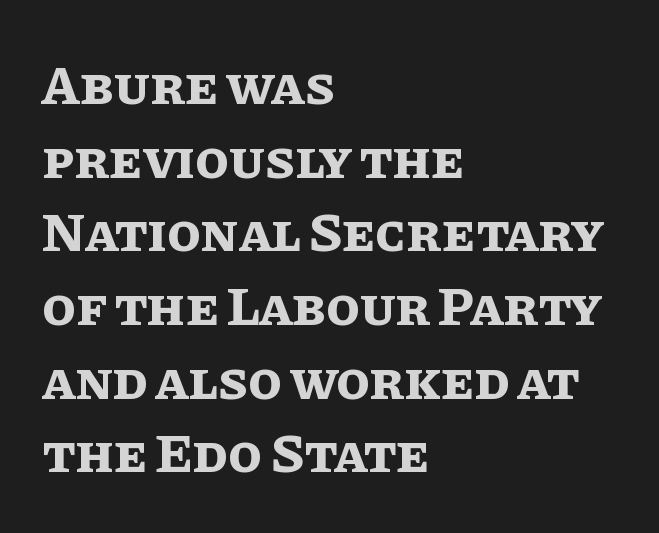
Q: Is the text bold? A: Yes.
Q: Is the text italic (slanted)? A: No, it is upright.
Q: Is the text underlined? A: No.
Q: How is the paragraph aligned? A: Left-aligned.
Q: Is the spacing between letters normal or unusually wide? A: Normal.
Q: Is the spacing between lines tight, normal or loose? A: Normal.
Q: Width (condensed, normal, or wide)? A: Normal.
Q: Stroke contrast? A: Low.
Q: x-height? A: Large.
Q: Monospaced? A: No.
